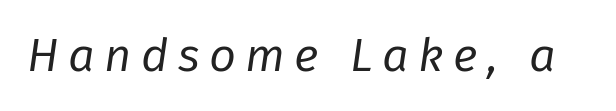
Q: Is the text bold? A: No.
Q: Is the text italic (slanted)? A: Yes, it leans right by about 8 degrees.
Q: Is the text underlined? A: No.
Q: Is the spacing between letters normal or unusually wide? A: Unusually wide.
Q: Width (condensed, normal, or wide)? A: Normal.
Q: Stroke contrast? A: Low.
Q: x-height? A: Medium.
Q: Monospaced? A: No.
